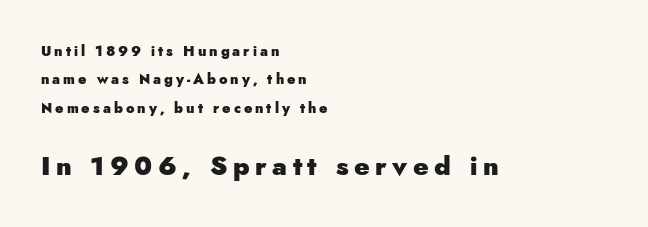
Q: Is the text bold? A: Yes.
Q: Is the text italic (slanted)? A: No, it is upright.
Q: Is the text underlined? A: No.
Q: How is the paragraph aligned? A: Left-aligned.
Q: Is the spacing between letters normal or unusually wide? A: Unusually wide.
Q: Is the spacing between lines tight, normal or loose? A: Loose.
Q: Which block of text is set in a larger size, the first (top) or the second (bottom)? A: The second (bottom) one.
